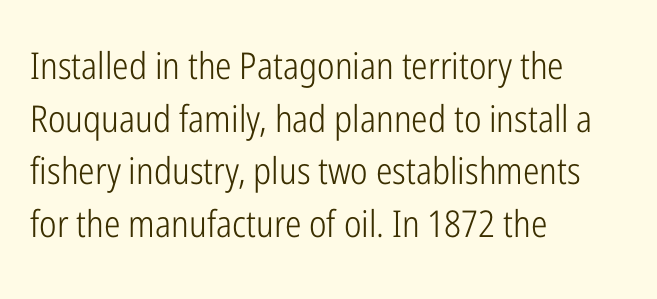
Each line starts at the same left margin while the right side varies. The words here are not underlined. When letters stand straight like this, we call the style roman or upright. You can tell from the bare stems that sans-serif type was used. Bold? No — there's no thickening of the strokes. Default kerning and tracking; the words read as compact shapes.
